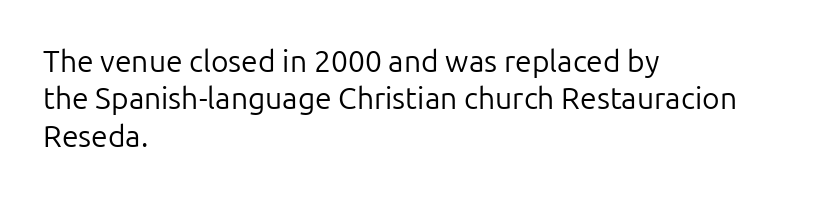
The block of text has a typical density, with ordinary space between rows. A clean baseline with only descenders dipping below it. Think of a printed novel: that variable character pitch is what you see here. Notice how the passage keeps a crisp vertical edge on the left only. Weight class: somewhere from thin through regular.
